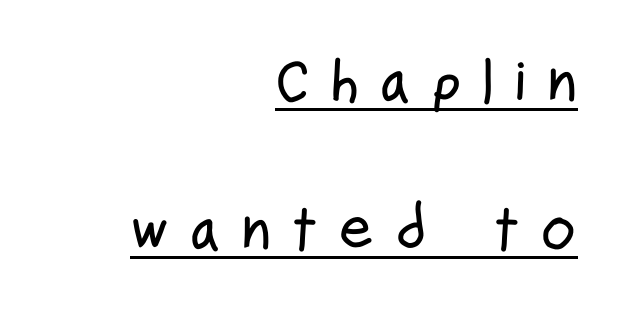
Where is the straight margin? On the right. These lines were composed using upright roman letters. The gaps between neighbouring characters are conspicuously large. Are there feet on the stems? There aren't — it's a sans. A continuous stroke trails under the words, as in a hyperlink.
